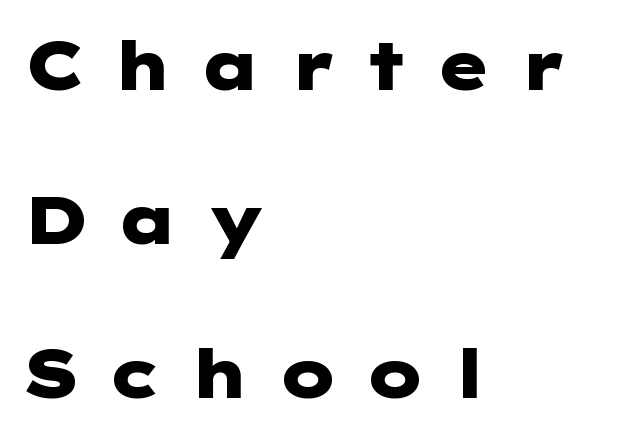
Q: Is the text bold? A: Yes.
Q: Is the text italic (slanted)? A: No, it is upright.
Q: Is the typeface a serif or a sans-serif typeface? A: Sans-serif.
Q: Is the text underlined? A: No.
Q: How is the paragraph aligned? A: Left-aligned.
Q: Is the spacing between letters normal or unusually wide? A: Unusually wide.
Q: Is the spacing between lines tight, normal or loose? A: Loose.
Q: Width (condensed, normal, or wide)? A: Wide.
Q: Stroke contrast? A: Low.
Q: x-height? A: Medium.
